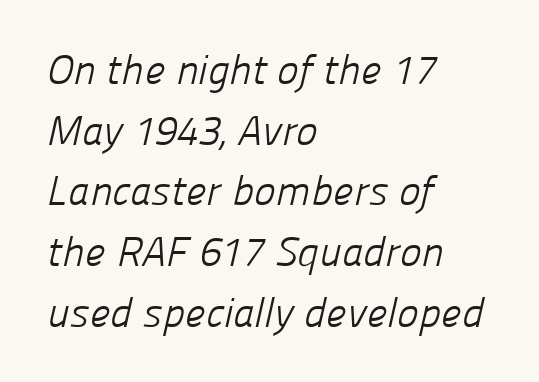
The image shows 41 px light sans-serif type; set left-aligned, normal line spacing (1.48x), normal letter spacing, not underlined; low stroke contrast and a medium x-height.
